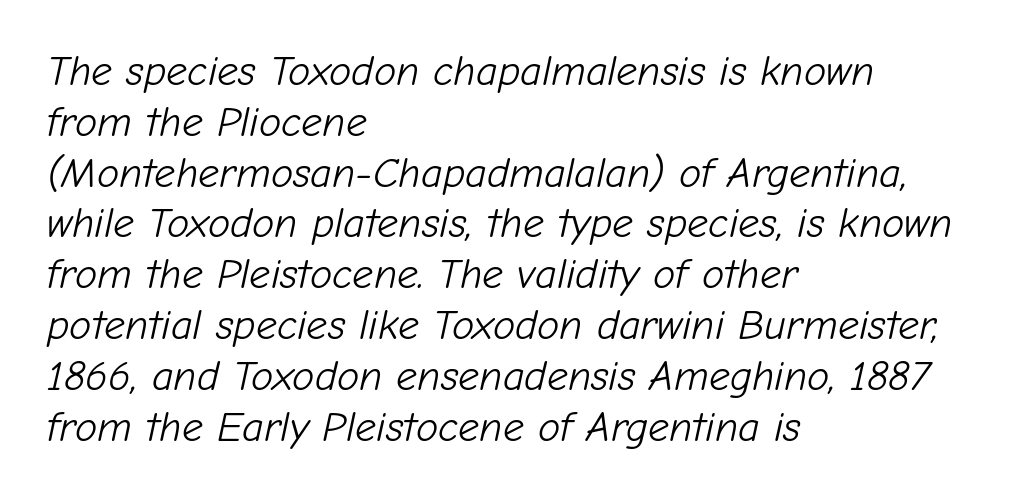
The image shows 42 px light type, italic (leaning right); set left-aligned, line spacing 1.21x, normal letter spacing, not underlined; low stroke contrast and a medium x-height.
